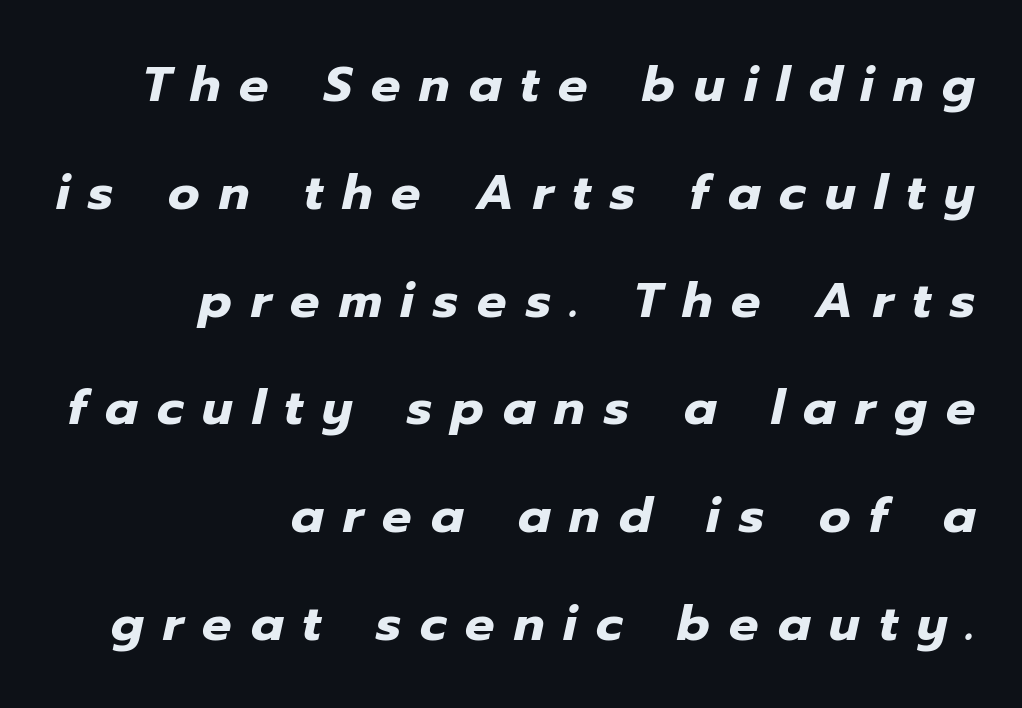
Q: Is the text bold? A: Yes.
Q: Is the text italic (slanted)? A: Yes, it leans right by about 12 degrees.
Q: Is the text underlined? A: No.
Q: How is the paragraph aligned? A: Right-aligned.
Q: Is the spacing between letters normal or unusually wide? A: Unusually wide.
Q: Is the spacing between lines tight, normal or loose? A: Loose.
Q: Width (condensed, normal, or wide)? A: Normal.
Q: Stroke contrast? A: Low.
Q: x-height? A: Medium.
Q: Monospaced? A: No.
